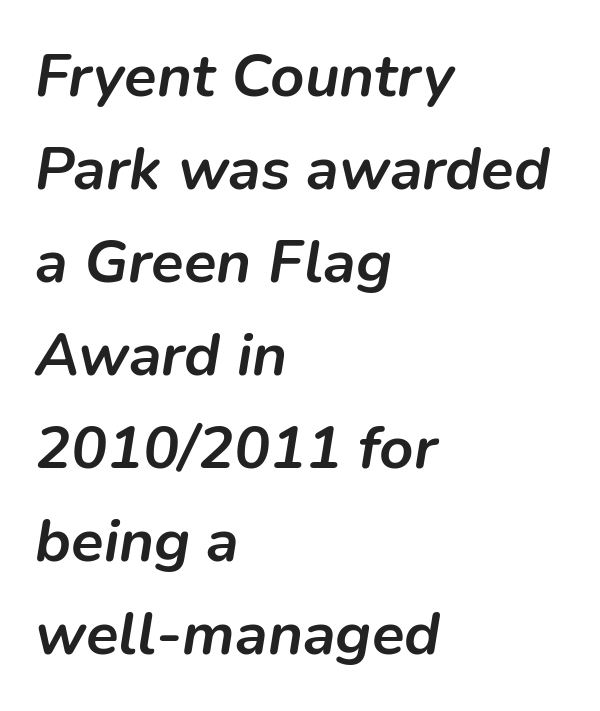
The image shows 60 px semibold type, italic (leaning right); set left-aligned, normal line spacing (1.55x), normal letter spacing, not underlined; low stroke contrast and a medium x-height.
